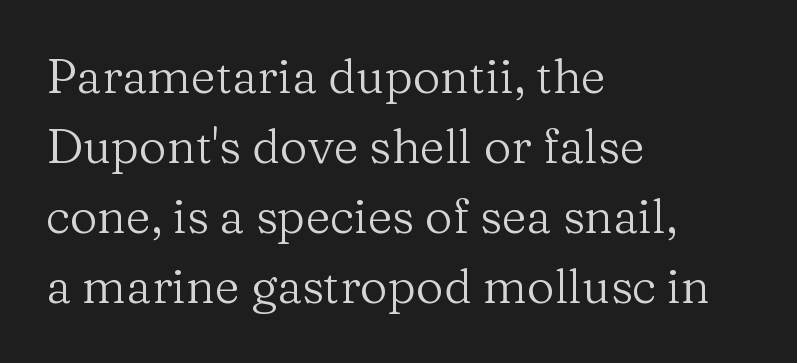
{"serif": "yes", "italic": "no", "bold": "no", "weight": "regular", "width": "normal", "stroke_contrast": "medium", "x_height": "medium", "monospaced": "no", "underline": "no", "align": "left", "line_spacing": "normal", "line_spacing_ratio": 1.46, "letter_spacing": "normal", "letter_spacing_em": 0.0, "glyph_px": 48}
